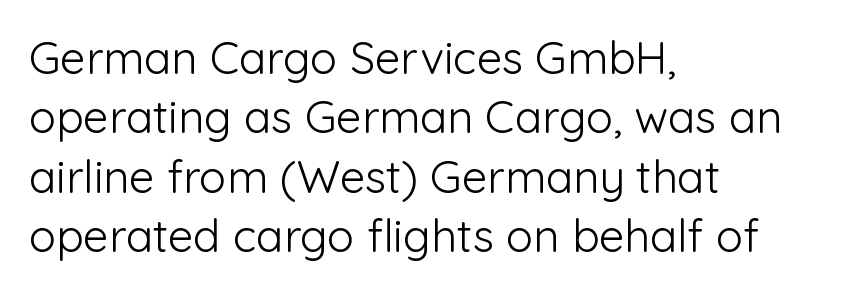
The image shows 45 px light sans-serif type, upright; set left-aligned, normal line spacing (1.32x), normal letter spacing, not underlined; low stroke contrast and a medium x-height.
